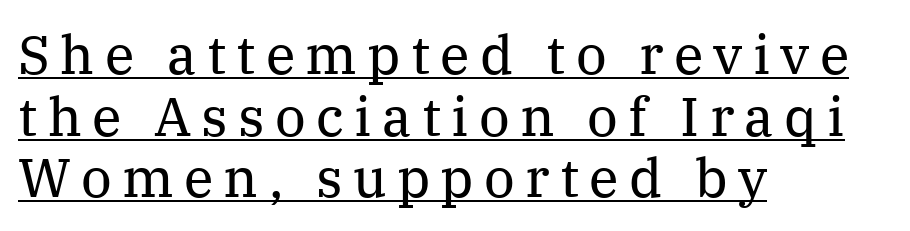
{"serif": "yes", "italic": "no", "bold": "no", "weight": "regular", "width": "normal", "stroke_contrast": "medium", "x_height": "medium", "monospaced": "no", "underline": "yes", "align": "left", "line_spacing": "tight", "line_spacing_ratio": 1.14, "glyph_px": 54}
